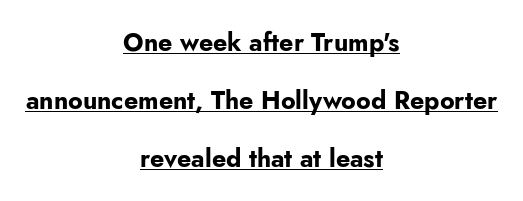
The image shows 25 px bold type, upright; set centered, loose line spacing (2.32x), normal letter spacing, underlined.
